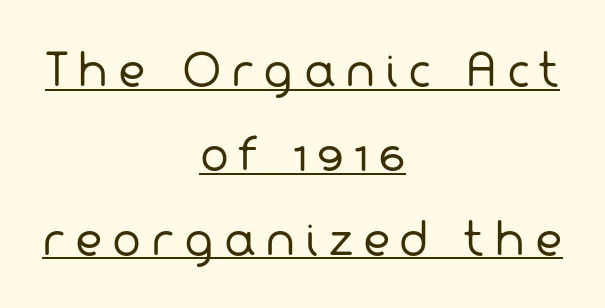
The image shows 43 px regular-weight sans-serif type; set centered, loose line spacing (1.96x), unusually wide letter spacing (+0.23 em), underlined; low stroke contrast and a medium x-height.
